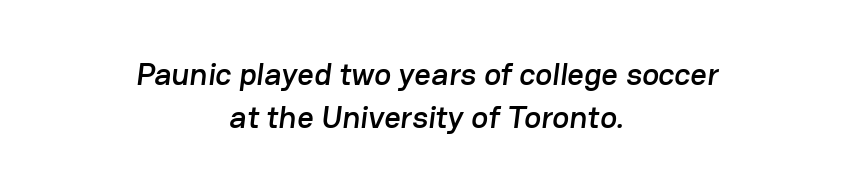
A typesetter would call this leading conventional body-copy spacing. In CSS terms this would be text-align: center. Here the designer chose a conventional face with non-uniform glyph widths. Look at the bottom of the vertical strokes: they stop flat, with no serifs. Words float on clear page, feet unadorned. The letterforms sit shoulder to shoulder at normal distance.
